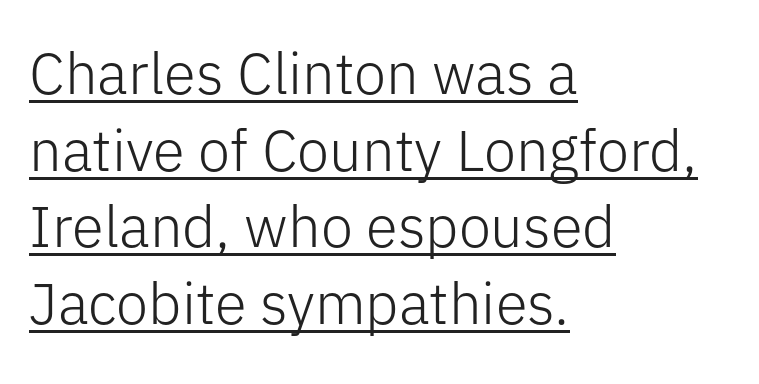
The image shows 58 px light sans-serif type, upright; set left-aligned, normal line spacing (1.32x), normal letter spacing, underlined; low stroke contrast and a medium x-height.
